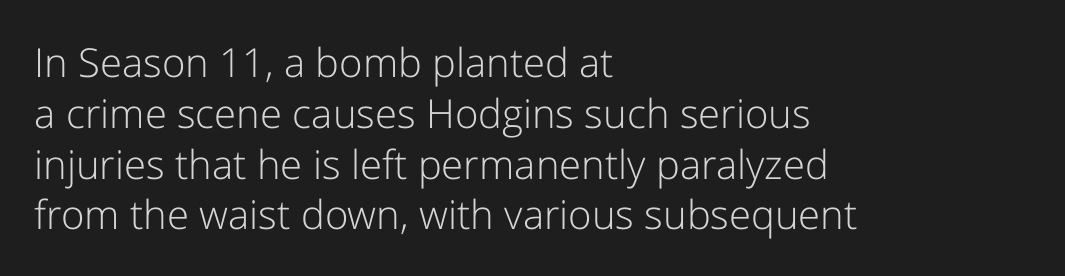
The image shows 40 px light sans-serif type, upright; set left-aligned, normal line spacing (1.27x), normal letter spacing, not underlined; low stroke contrast and a medium x-height.
